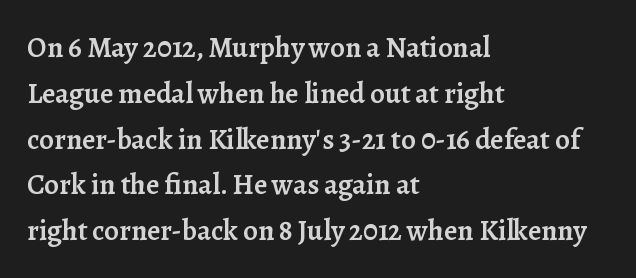
Inter-character spacing is left at the font's built-in metrics. Font category for this specimen: serif. Each letter keeps its own natural width here, so spacing adapts to shape. Quick note: interline space is typical.
